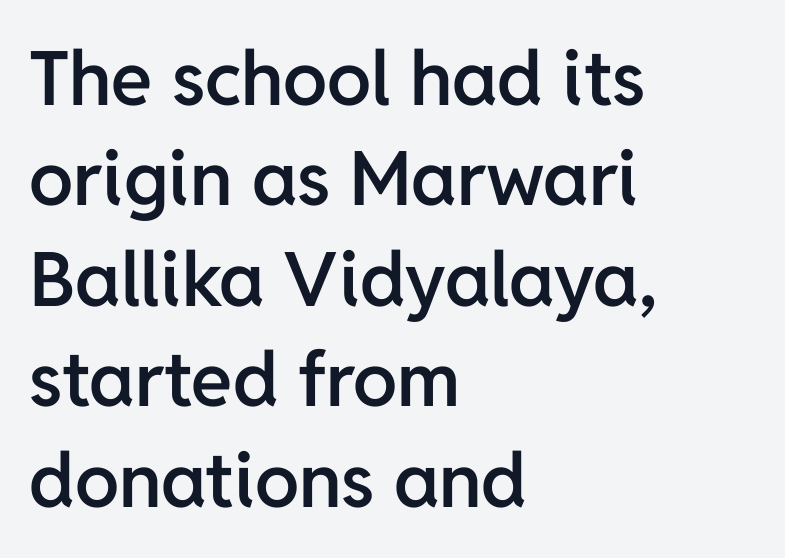
Moderately thickened strokes mark this as semibold type. Evenly set lines give the paragraph a standard silhouette. What stands out about the letter spacing? Nothing — it is the standard amount. When letters stand straight like this, we call the style roman or upright.
